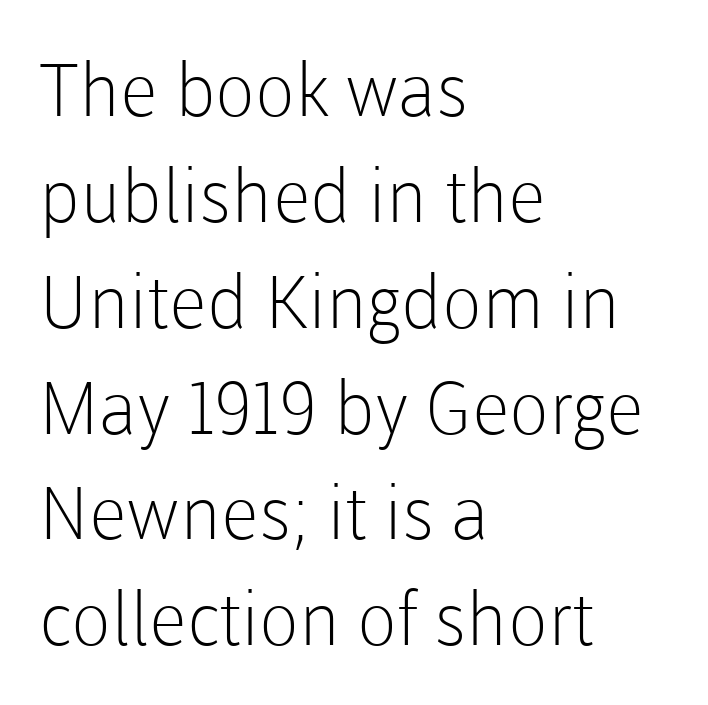
The image shows 73 px light sans-serif type, upright; set left-aligned, normal line spacing (1.45x), normal letter spacing, not underlined; low stroke contrast and a medium x-height.
